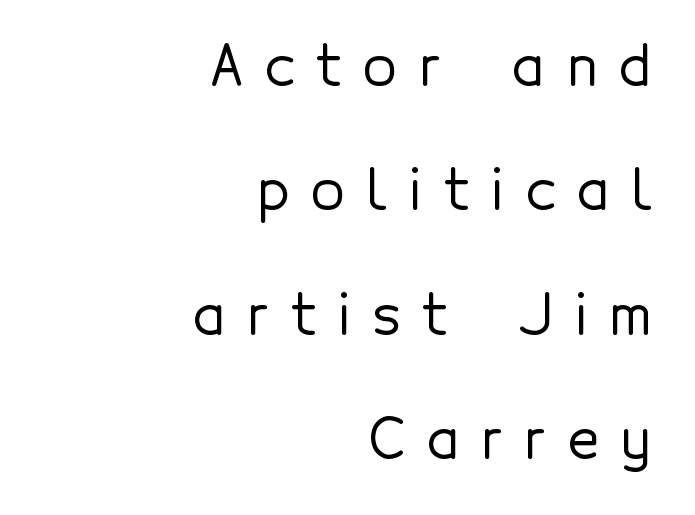
Check under the words: just untouched page. The type is letterspaced generously, with wide tracking. Is this a fixed-width face? No — the glyphs have proportional, varying widths. Ordinary non-slanted type is in use. Layout note: lines flush right. Observe the absence of serifs on each vertical stroke in this sample.
